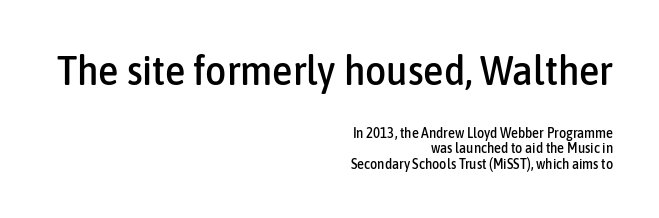
{"serif": "no", "italic": "no", "width": "condensed", "stroke_contrast": "low", "x_height": "medium", "monospaced": "no", "underline": "no", "align": "right", "line_spacing": "tight", "line_spacing_ratio": 1.1, "letter_spacing": "normal", "letter_spacing_em": 0.0, "larger_block": "first", "size_ratio": 2.93, "glyph_px": 41}
